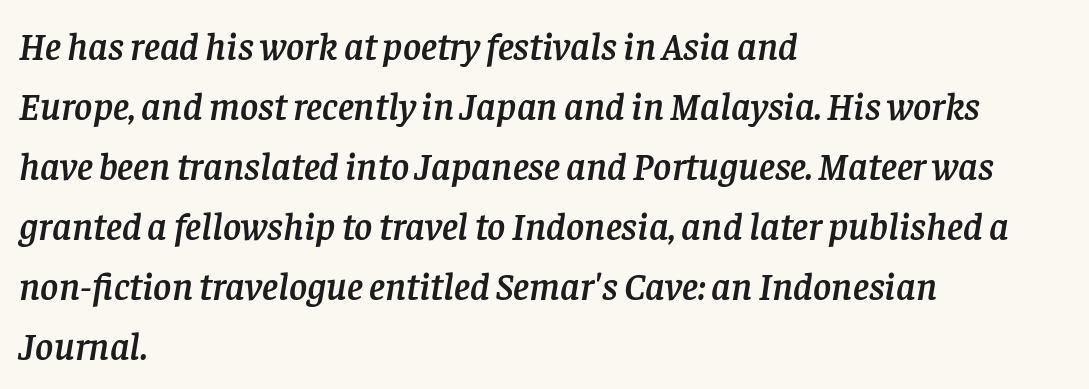
No word sits above an underline. These lines are rendered in a variable-pitch font. Rows of type keep a routine distance in the vertical direction. What stands out about the letter spacing? Nothing — it is the standard amount. Observe the lean: these are italic letterforms. I'd call this a serif setting — the letters wear small feet.
